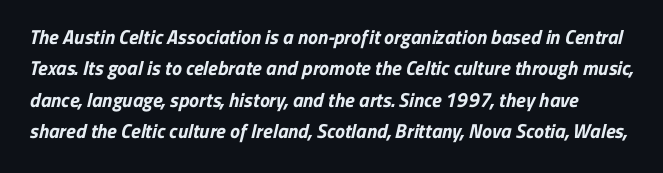
{"bold": "yes", "underline": "no", "line_spacing": "normal", "line_spacing_ratio": 1.57, "letter_spacing": "normal", "letter_spacing_em": 0.0, "glyph_px": 20}
